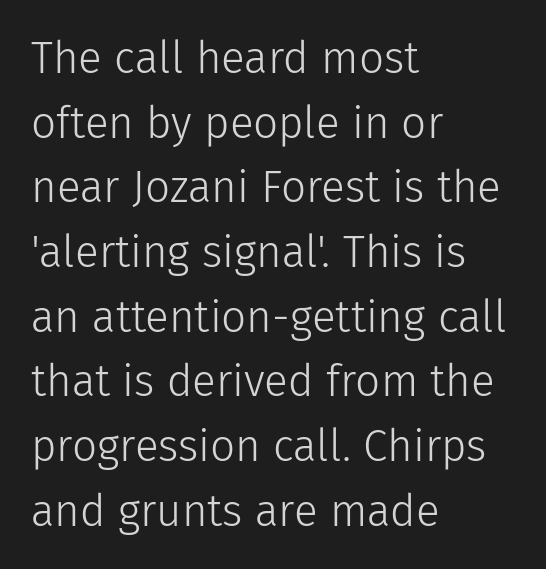
Q: Is the text bold? A: No.
Q: Is the text italic (slanted)? A: No, it is upright.
Q: Is the typeface a serif or a sans-serif typeface? A: Sans-serif.
Q: Is the text underlined? A: No.
Q: How is the paragraph aligned? A: Left-aligned.
Q: Is the spacing between letters normal or unusually wide? A: Normal.
Q: Is the spacing between lines tight, normal or loose? A: Normal.
Q: Width (condensed, normal, or wide)? A: Normal.
Q: Stroke contrast? A: Low.
Q: x-height? A: Medium.
Q: Monospaced? A: No.
